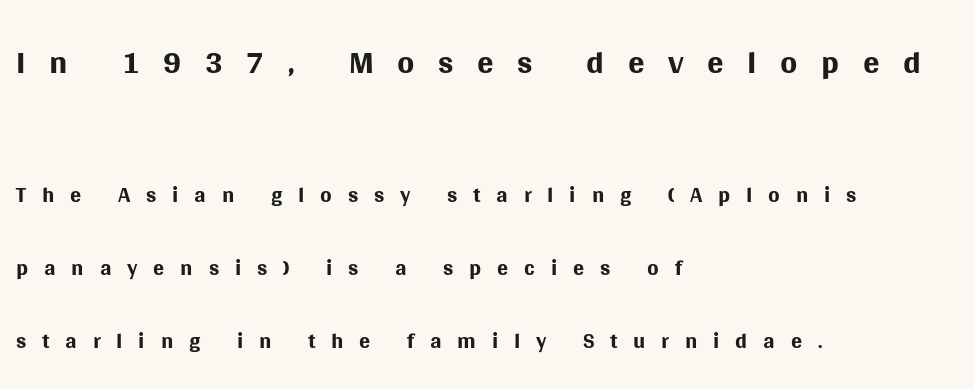
Q: Is the text bold? A: No.
Q: Is the text italic (slanted)? A: No, it is upright.
Q: Is the typeface a serif or a sans-serif typeface? A: Sans-serif.
Q: Is the text underlined? A: No.
Q: How is the paragraph aligned? A: Left-aligned.
Q: Is the spacing between letters normal or unusually wide? A: Unusually wide.
Q: Is the spacing between lines tight, normal or loose? A: Loose.
Q: Which block of text is set in a larger size, the first (top) or the second (bottom)? A: The first (top) one.
Q: Width (condensed, normal, or wide)? A: Normal.
Q: Stroke contrast? A: Medium.
Q: x-height? A: Large.
Q: Monospaced? A: No.
